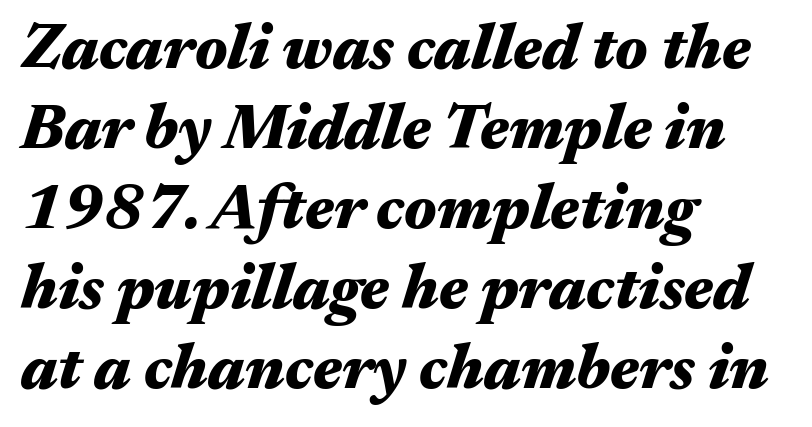
A student would call this left alignment; a typographer would say flush left, rag right. Evenly set lines give the paragraph a standard silhouette. The tracking reads as untouched default to a designer's eye. Posture: slanted. The specimen omits any rule beneath the text block's lines. Compared with an ordinary text face, these strokes are far heavier — a full bold.
